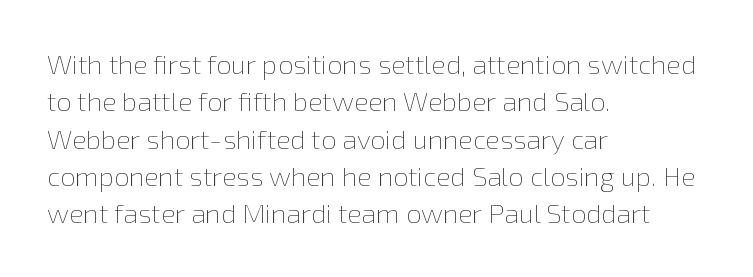
{"italic": "no", "bold": "no", "underline": "no", "align": "left", "line_spacing": "normal", "line_spacing_ratio": 1.38, "letter_spacing": "normal", "letter_spacing_em": 0.0, "glyph_px": 27}
